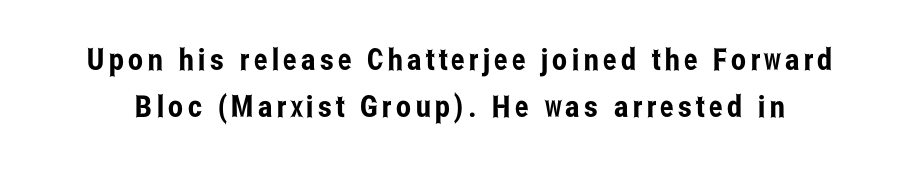
{"serif": "no", "italic": "no", "width": "condensed", "stroke_contrast": "low", "x_height": "medium", "monospaced": "no", "underline": "no", "line_spacing": "normal", "line_spacing_ratio": 1.56, "glyph_px": 30}
